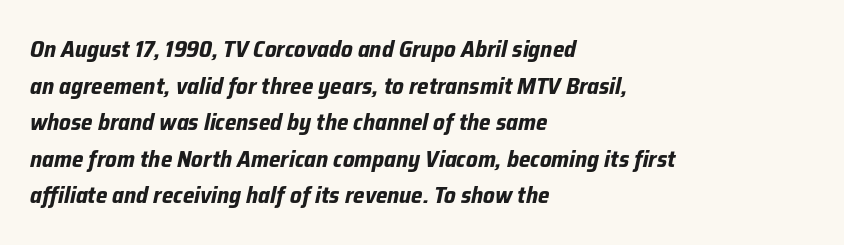
The image shows 23 px bold type, italic (leaning right); set left-aligned, normal line spacing (1.59x), normal letter spacing, not underlined.
